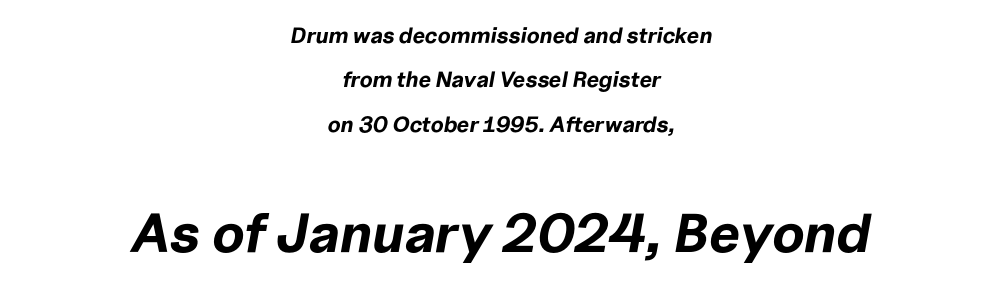
Q: Is the text bold? A: Yes.
Q: Is the text italic (slanted)? A: Yes, it leans right by about 10 degrees.
Q: Is the text underlined? A: No.
Q: How is the paragraph aligned? A: Centered.
Q: Is the spacing between letters normal or unusually wide? A: Normal.
Q: Is the spacing between lines tight, normal or loose? A: Loose.
Q: Which block of text is set in a larger size, the first (top) or the second (bottom)? A: The second (bottom) one.
Q: Width (condensed, normal, or wide)? A: Normal.
Q: Stroke contrast? A: Low.
Q: x-height? A: Medium.
Q: Monospaced? A: No.
